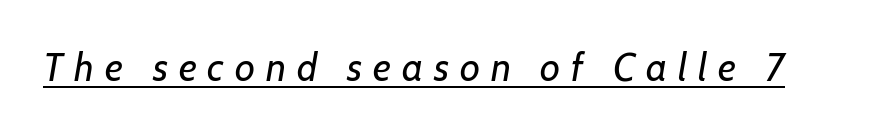
{"italic": "yes", "lean": "right", "slant_degrees": 7, "bold": "no", "weight": "regular", "width": "normal", "stroke_contrast": "low", "x_height": "medium", "monospaced": "no", "underline": "yes", "letter_spacing": "wide", "letter_spacing_em": 0.28, "glyph_px": 39}
